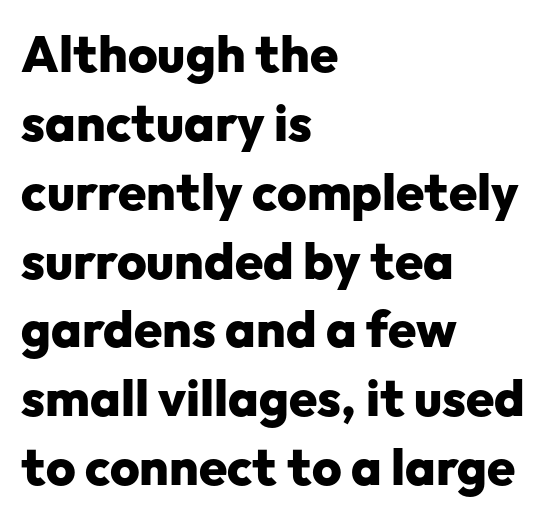
Q: Is the text bold? A: Yes.
Q: Is the text italic (slanted)? A: No, it is upright.
Q: Is the typeface a serif or a sans-serif typeface? A: Sans-serif.
Q: Is the text underlined? A: No.
Q: How is the paragraph aligned? A: Left-aligned.
Q: Is the spacing between letters normal or unusually wide? A: Normal.
Q: Is the spacing between lines tight, normal or loose? A: Normal.
Q: Width (condensed, normal, or wide)? A: Normal.
Q: Stroke contrast? A: Low.
Q: x-height? A: Medium.
Q: Monospaced? A: No.
